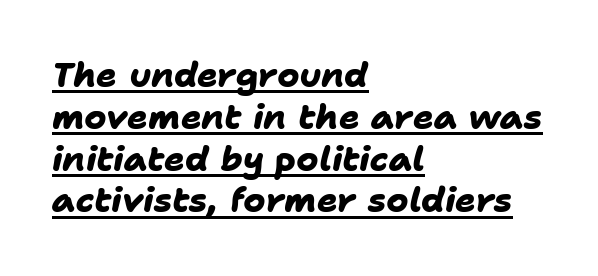
The image shows 34 px heavy sans-serif type; set left-aligned, line spacing 1.23x, normal letter spacing, underlined; low stroke contrast and a medium x-height.
